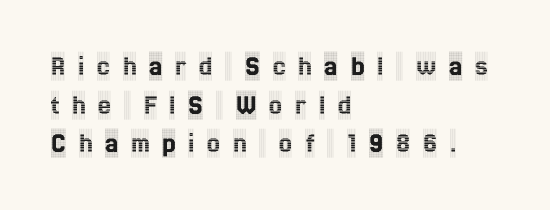
A typesetter would call this proportional, since set widths differ per character. A student would call this left alignment; a typographer would say flush left, rag right. The type family on display is of the serif kind. The face used here is rendered with a markedly widened letterfit. If you drew a line through each stem, it would be perfectly vertical.
